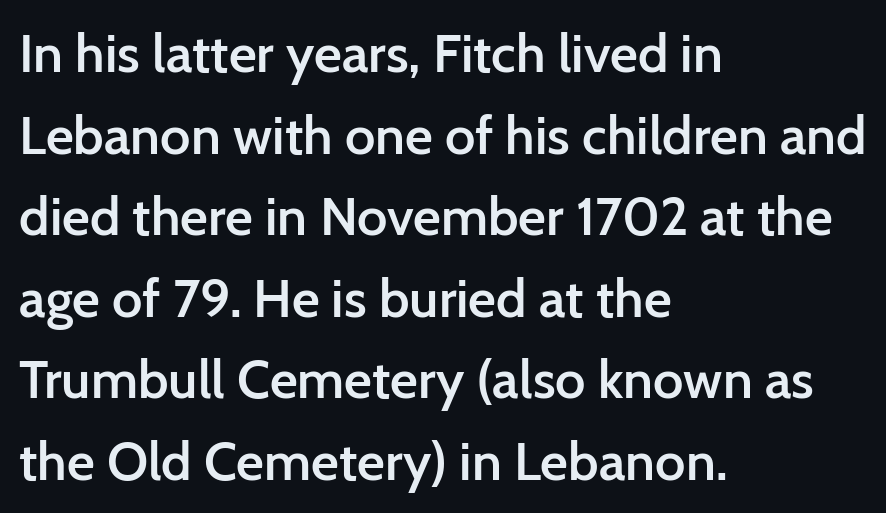
The image shows 54 px semibold sans-serif type, upright; set left-aligned, normal line spacing (1.51x), normal letter spacing, not underlined; low stroke contrast and a medium x-height.
